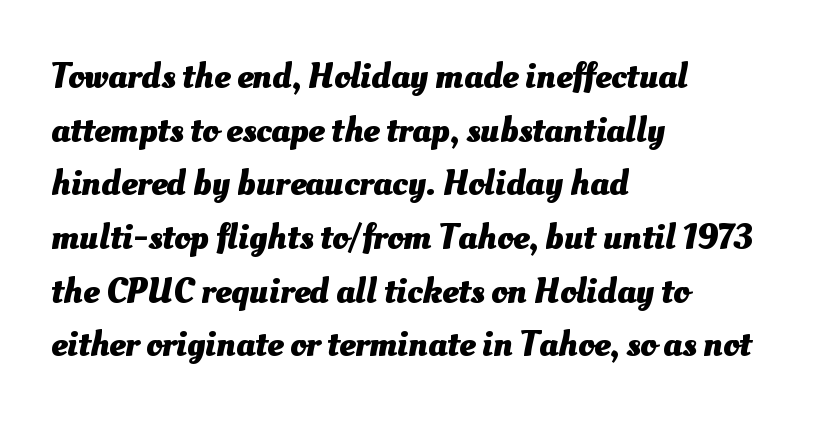
{"bold": "yes", "weight": "heavy", "width": "normal", "stroke_contrast": "medium", "x_height": "small", "monospaced": "no", "underline": "no", "align": "left", "line_spacing": "normal", "line_spacing_ratio": 1.49, "letter_spacing": "normal", "letter_spacing_em": 0.0, "glyph_px": 36}
